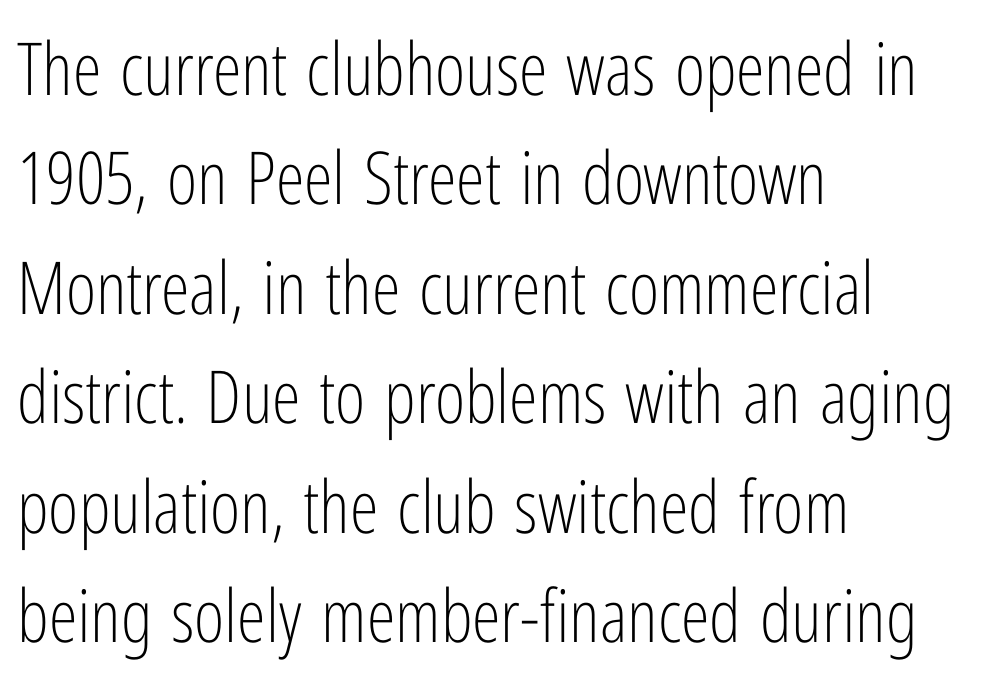
Baseline-to-baseline distance is the conventional proportion of letter height. The foot of each line stays bare and open. These lines are rendered in a variable-pitch font. Letterform terminals end flat and unadorned throughout the passage. When letters stand straight like this, we call the style roman or upright. The line texture is even and compact thanks to regular tracking.
